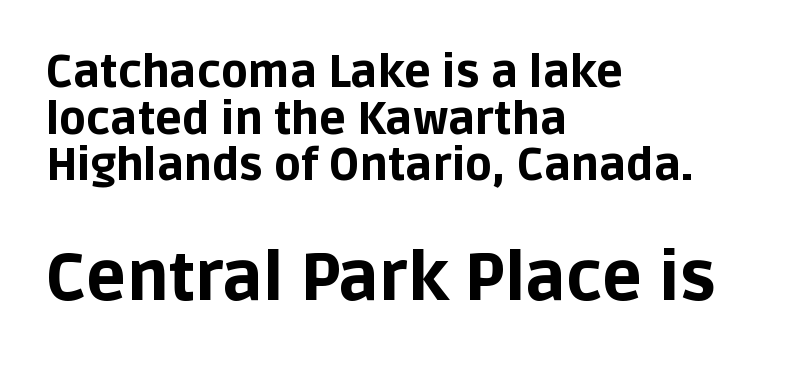
Alignment: flush left. Bare-footed words on every line. A sans-serif font was chosen for this passage. Here the designer chose a conventional face with non-uniform glyph widths. Characters follow at the spacing the type designer built in.
